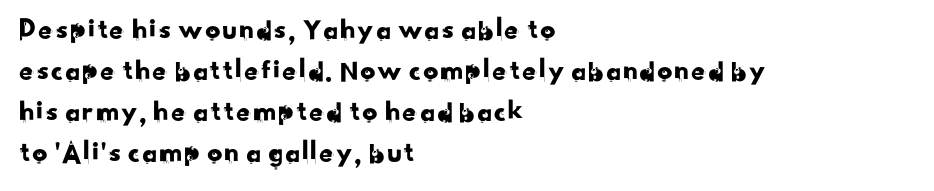
The image shows 30 px sans-serif type; set left-aligned, normal line spacing (1.37x), normal letter spacing, not underlined; low stroke contrast and a small x-height.
